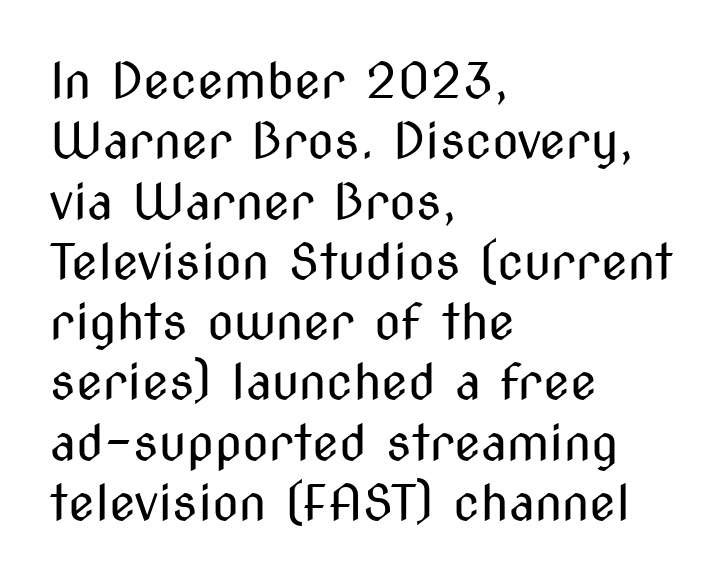
{"serif": "no", "italic": "no", "bold": "no", "weight": "regular", "width": "condensed", "stroke_contrast": "medium", "x_height": "medium", "monospaced": "no", "underline": "no", "align": "left", "line_spacing_ratio": 1.23, "letter_spacing": "normal", "letter_spacing_em": 0.0, "glyph_px": 49}
